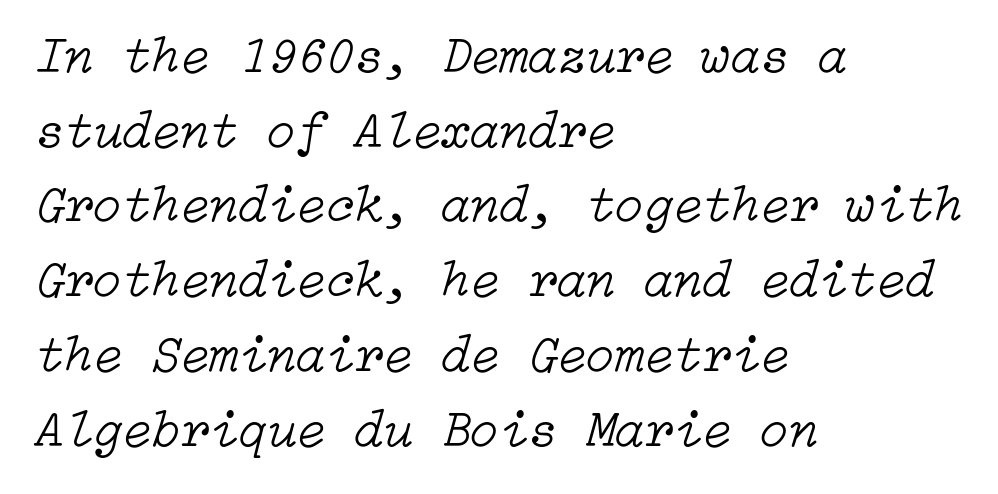
Q: Is the text bold? A: No.
Q: Is the text italic (slanted)? A: Yes, it leans right by about 15 degrees.
Q: Is the text underlined? A: No.
Q: How is the paragraph aligned? A: Left-aligned.
Q: Is the spacing between letters normal or unusually wide? A: Normal.
Q: Is the spacing between lines tight, normal or loose? A: Normal.
Q: Width (condensed, normal, or wide)? A: Normal.
Q: Stroke contrast? A: Low.
Q: x-height? A: Medium.
